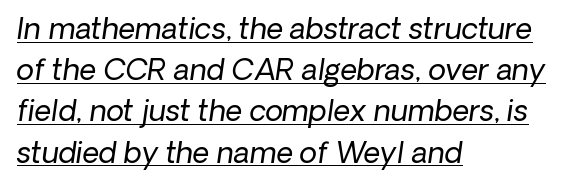
The image shows 29 px regular-weight type, italic (leaning right); set left-aligned, normal line spacing (1.42x), normal letter spacing, underlined; low stroke contrast and a medium x-height.
